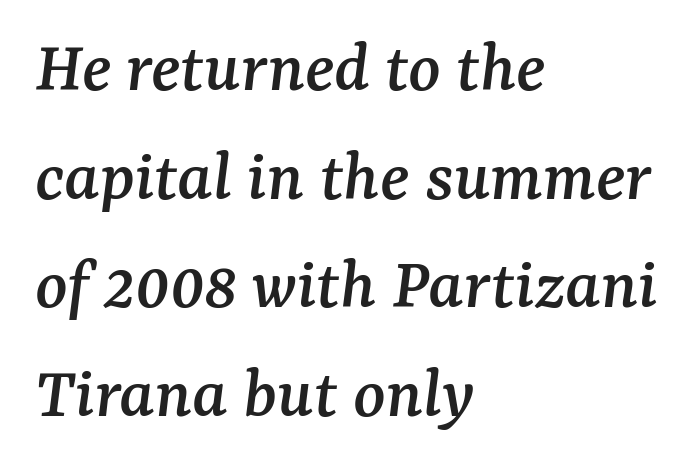
The image shows 75 px serif type, italic (leaning right); set left-aligned, normal line spacing (1.45x), normal letter spacing, not underlined; medium stroke contrast and a medium x-height.
